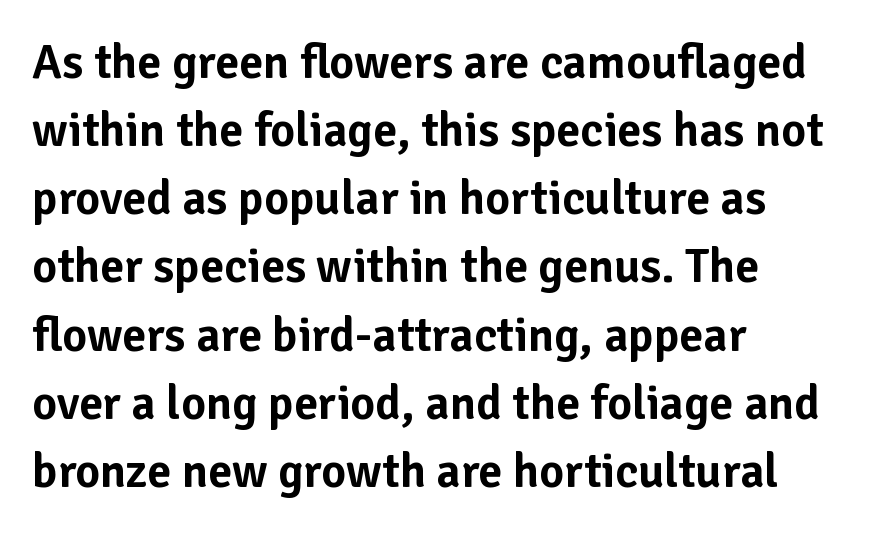
The image shows 48 px sans-serif type, upright; set left-aligned, normal line spacing (1.42x), normal letter spacing, not underlined; low stroke contrast and a medium x-height.
